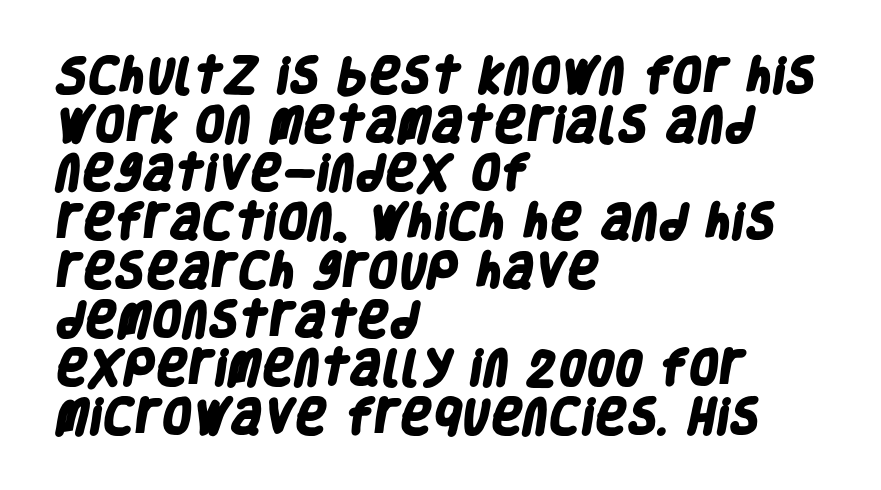
{"serif": "no", "bold": "yes", "weight": "heavy", "width": "condensed", "stroke_contrast": "low", "x_height": "large", "monospaced": "no", "underline": "no", "align": "left", "line_spacing": "normal", "line_spacing_ratio": 1.25, "letter_spacing": "normal", "letter_spacing_em": 0.0, "glyph_px": 39}
